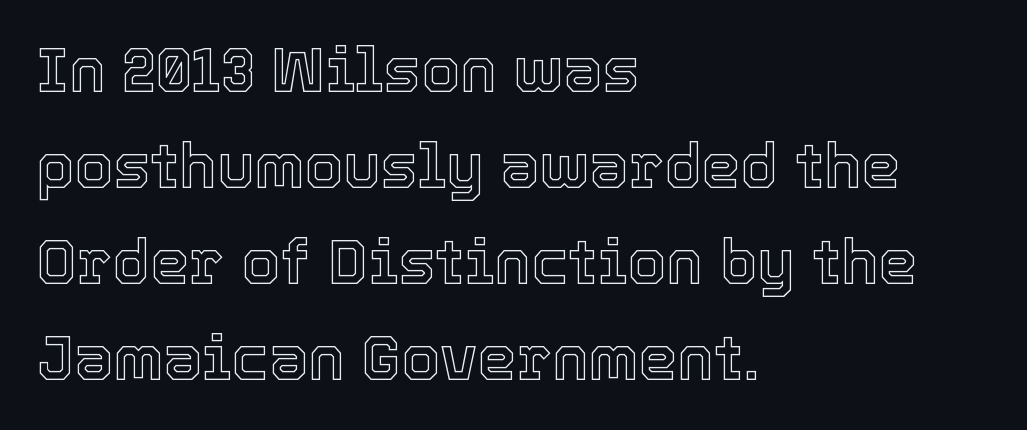
The lettering stays uniformly vertical, giving the passage a roman look. The baseline area is clear. One-word summary of the alignment: left. The line texture is even and compact thanks to regular tracking.
